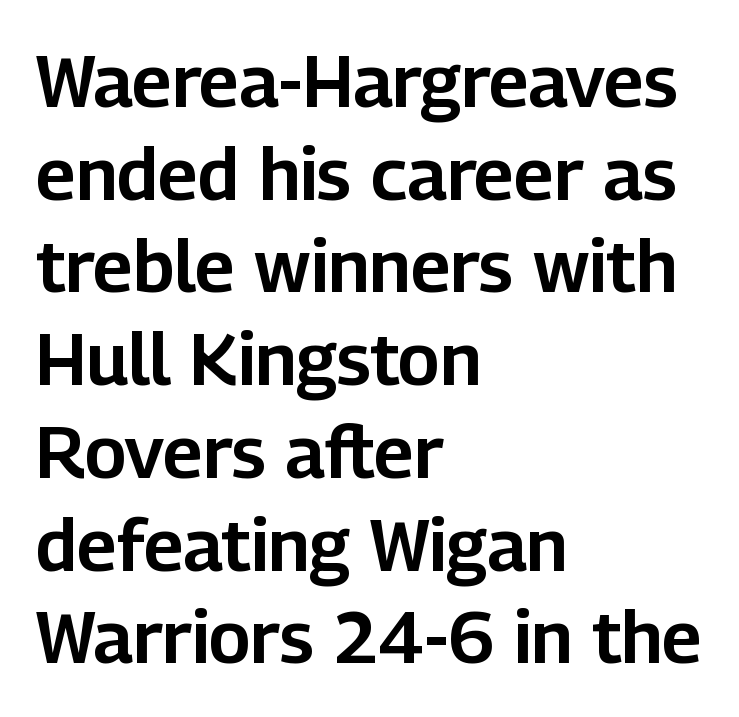
This rendering employs a face without finishing strokes, i.e., a sans-serif. The letters advance in unequal steps, a hallmark of proportional type. Caption: standard tracking, unaltered. The space beneath each line is pristine and unruled.
